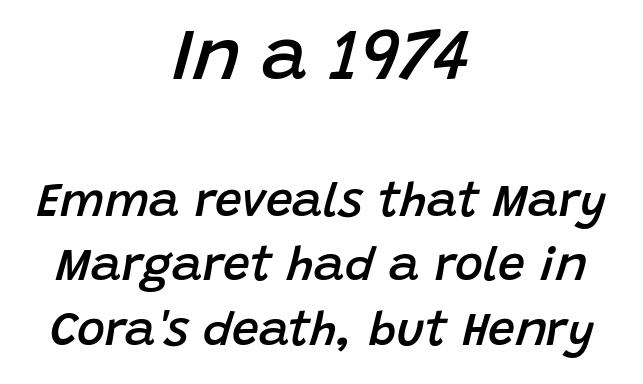
The image shows 72 px semibold type, italic (leaning right); set centered, normal line spacing (1.34x), normal letter spacing, not underlined; the first (top) block is 1.5x larger; low stroke contrast and a large x-height.
